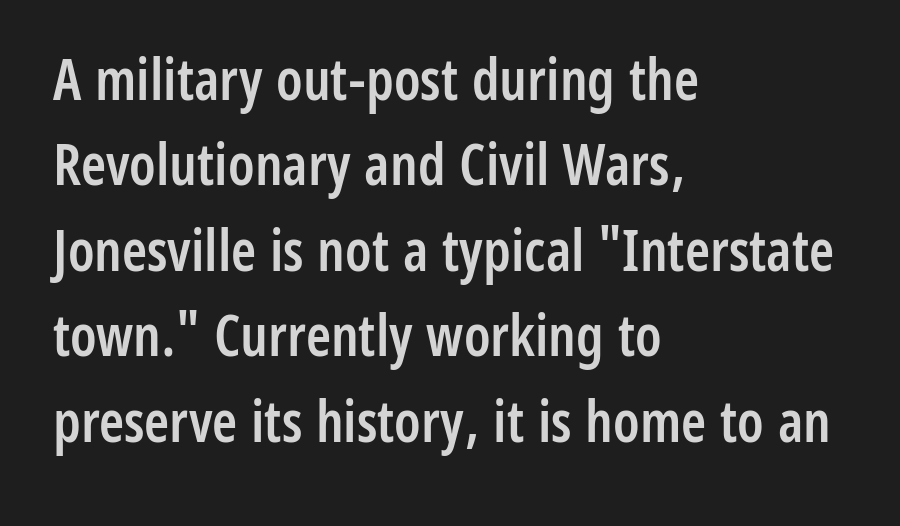
The image shows 57 px semibold, condensed sans-serif type, upright; set left-aligned, normal line spacing (1.5x), normal letter spacing, not underlined; low stroke contrast and a medium x-height.
